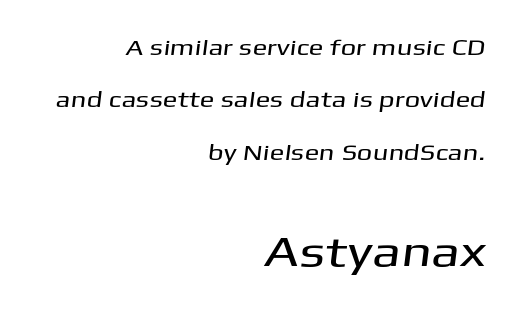
Q: Is the typeface a serif or a sans-serif typeface? A: Sans-serif.
Q: Is the text underlined? A: No.
Q: How is the paragraph aligned? A: Right-aligned.
Q: Is the spacing between letters normal or unusually wide? A: Normal.
Q: Is the spacing between lines tight, normal or loose? A: Loose.
Q: Which block of text is set in a larger size, the first (top) or the second (bottom)? A: The second (bottom) one.
Q: Width (condensed, normal, or wide)? A: Wide.
Q: Stroke contrast? A: Medium.
Q: x-height? A: Medium.
Q: Monospaced? A: No.
